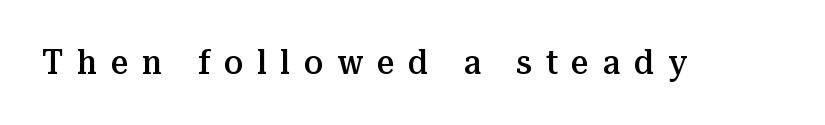
Q: Is the text bold? A: Semi-bold.
Q: Is the text italic (slanted)? A: No, it is upright.
Q: Is the typeface a serif or a sans-serif typeface? A: Serif.
Q: Is the text underlined? A: No.
Q: Is the spacing between letters normal or unusually wide? A: Unusually wide.
Q: Width (condensed, normal, or wide)? A: Normal.
Q: Stroke contrast? A: Medium.
Q: x-height? A: Medium.
Q: Monospaced? A: No.
